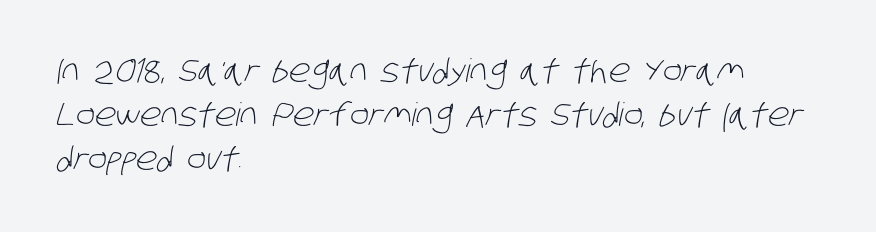
Q: Is the text bold? A: No.
Q: Is the typeface a serif or a sans-serif typeface? A: Sans-serif.
Q: Is the text underlined? A: No.
Q: How is the paragraph aligned? A: Left-aligned.
Q: Is the spacing between letters normal or unusually wide? A: Normal.
Q: Is the spacing between lines tight, normal or loose? A: Normal.
Q: Width (condensed, normal, or wide)? A: Condensed.
Q: Stroke contrast? A: Low.
Q: x-height? A: Large.
Q: Monospaced? A: No.
